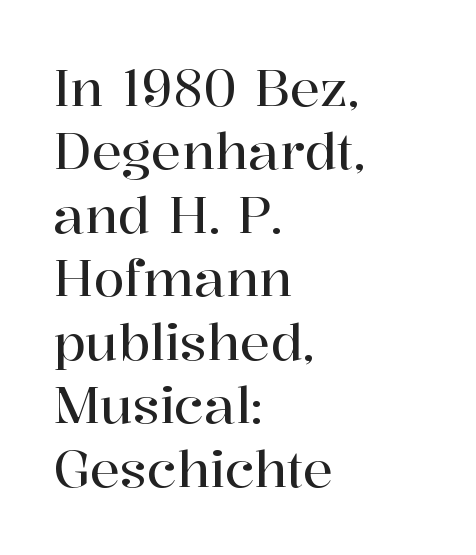
{"serif": "yes", "italic": "no", "width": "normal", "stroke_contrast": "high", "x_height": "medium", "monospaced": "no", "underline": "no", "align": "left", "line_spacing": "normal", "line_spacing_ratio": 1.27, "letter_spacing": "normal", "letter_spacing_em": 0.0, "glyph_px": 50}
